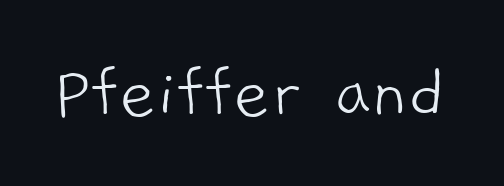
The image shows 79 px light sans-serif type; set normal letter spacing, not underlined; low stroke contrast and a medium x-height.
